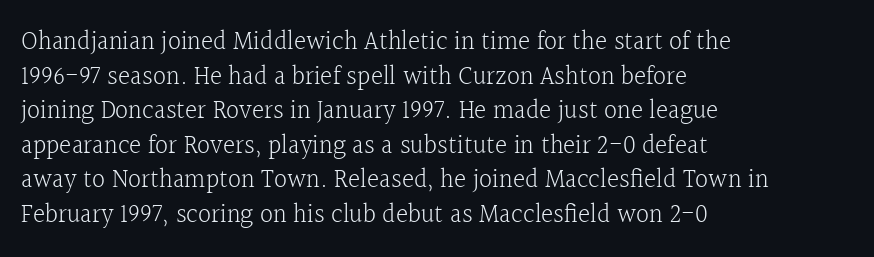
No chunkiness to these letters — they're not bold. A classic flush-left, rag-right setting is used for this passage. One glance says typical: line gaps are just what's usual. The letters sit at their default tracking, neither squeezed nor spread.
